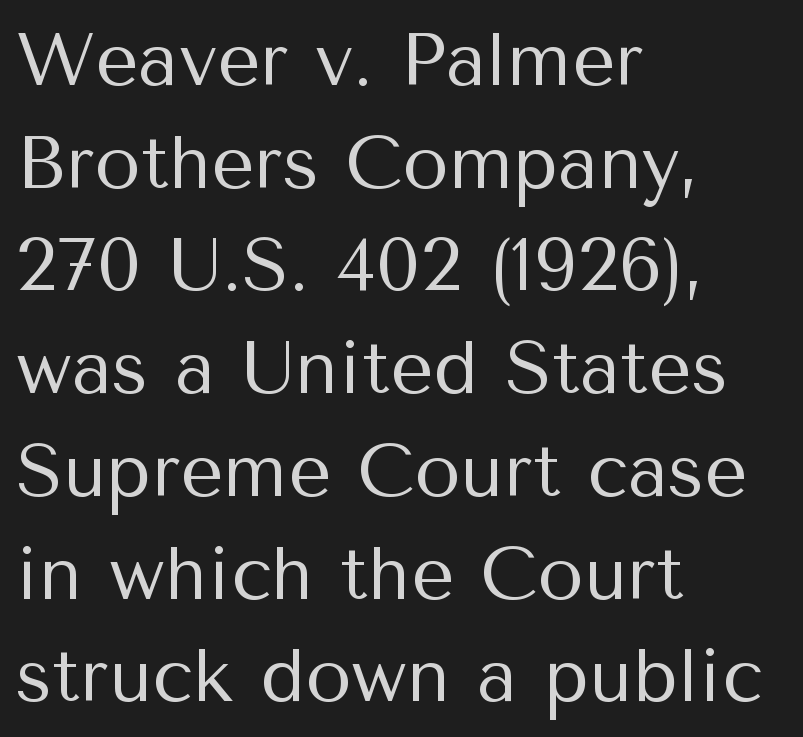
The image shows 75 px regular-weight sans-serif type, upright; set left-aligned, normal line spacing (1.37x), normal letter spacing, not underlined; medium stroke contrast and a medium x-height.
